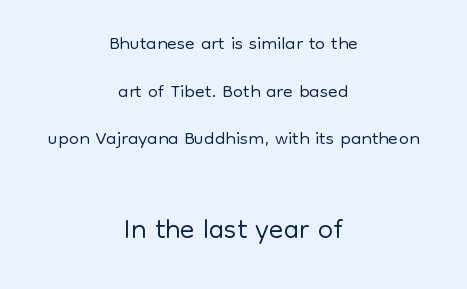
{"serif": "no", "italic": "no", "bold": "no", "weight": "light", "width": "normal", "stroke_contrast": "low", "x_height": "medium", "monospaced": "no", "underline": "no", "align": "center", "line_spacing": "normal", "line_spacing_ratio": 1.64, "letter_spacing": "normal", "letter_spacing_em": 0.0, "larger_block": "second", "size_ratio": 1.48, "glyph_px": 43}
